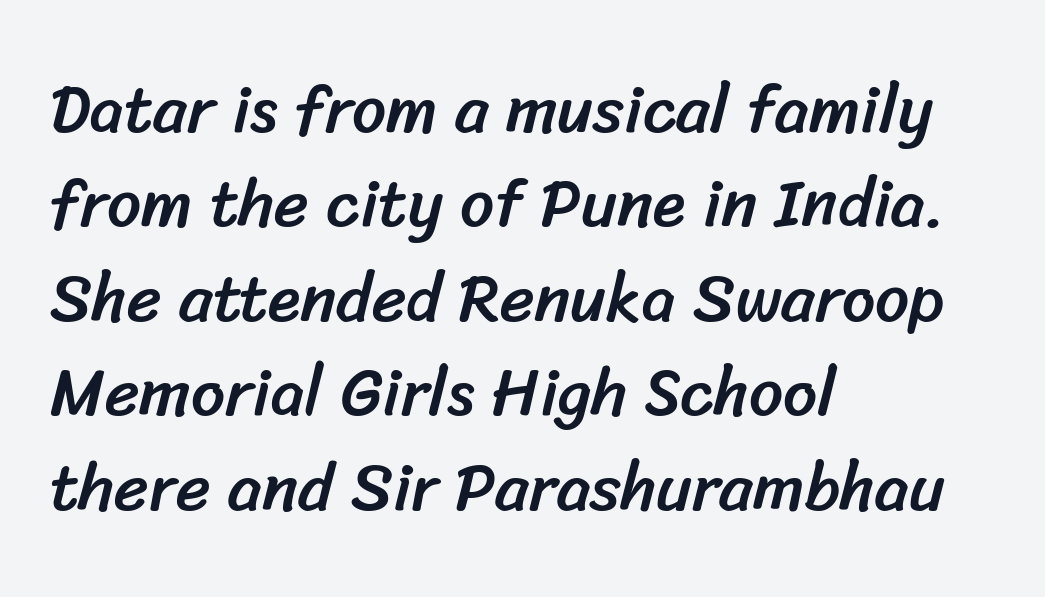
Horizontal bands of white between lines are of average thickness. Short and long lines alike share a common starting point at left. In terms of letterform style, serifs are entirely absent. Here the designer chose a conventional face with non-uniform glyph widths. The passage shown is not underscored anywhere. These lines keep a tight, regular rhythm from letter to letter.
